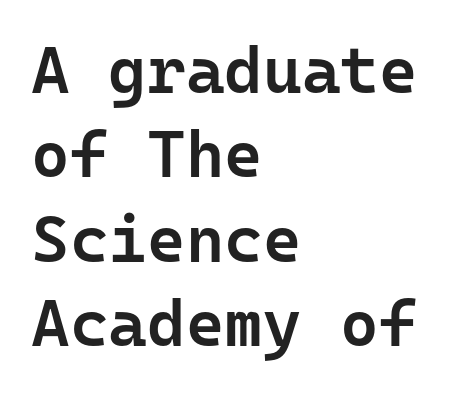
The passage shown stacks its lines at a standard gap. Letters rest on an invisible, unmarked baseline. A typesetter would call this zero additional tracking. The paragraph shown leans on its left margin. Bold? Not quite — semibold, heavier than regular but stopping short.
